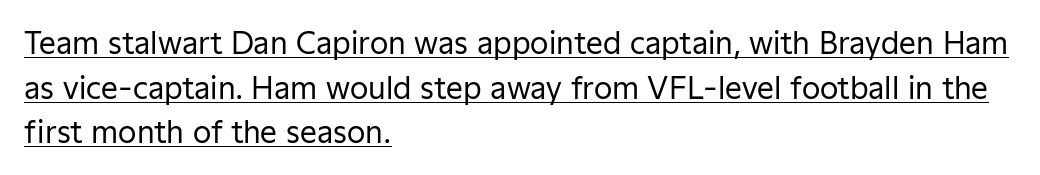
This is the regular roman posture of the typeface. Nope, no serifs anywhere on these letters. Looks like someone drew a line under every word here. The paragraph has a hard left edge and a soft right edge. Looks like regular typesetting: each glyph gets only the width it needs.
